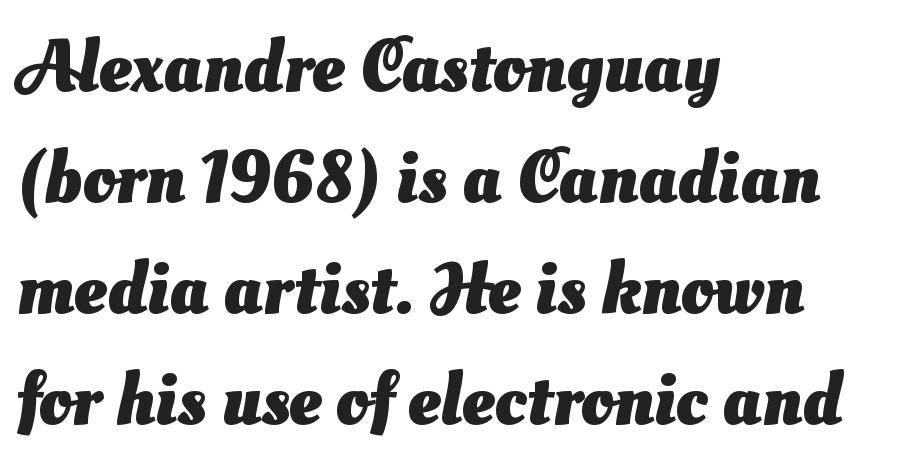
Does the weight exceed regular? Yes, all the way to bold. Here the designer chose a conventional face with non-uniform glyph widths. Regular leading. Descenders are the only things crossing below the line. Observe the ordinary spacing: letters are neighbours, not strangers. Look at the bottom of the vertical strokes: they stop flat, with no serifs.
